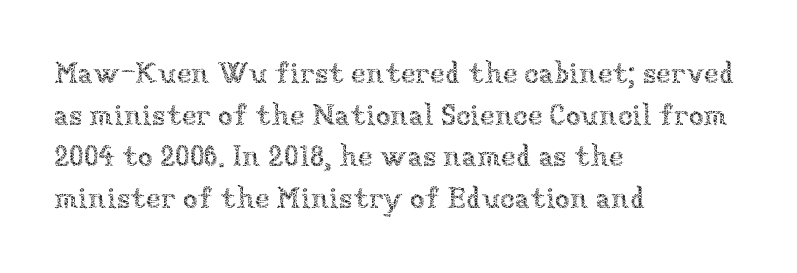
Horizontal bands of white between lines are of average thickness. Summary of weight: not heavy and not bold. Every stem runs plumb, perpendicular to the baseline. The face used here is rendered with its standard letterfit. One-word summary of the alignment: left. Has an underline been added? It has not.
